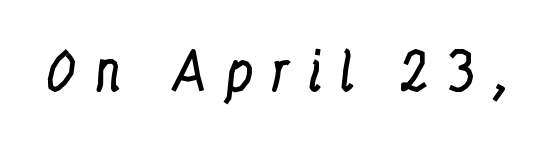
The passage shown is not bold in any degree. Looks like regular typesetting: each glyph gets only the width it needs. Lines of text with bare space underneath. These lines have a slow, spaced-out rhythm from letter to letter.
